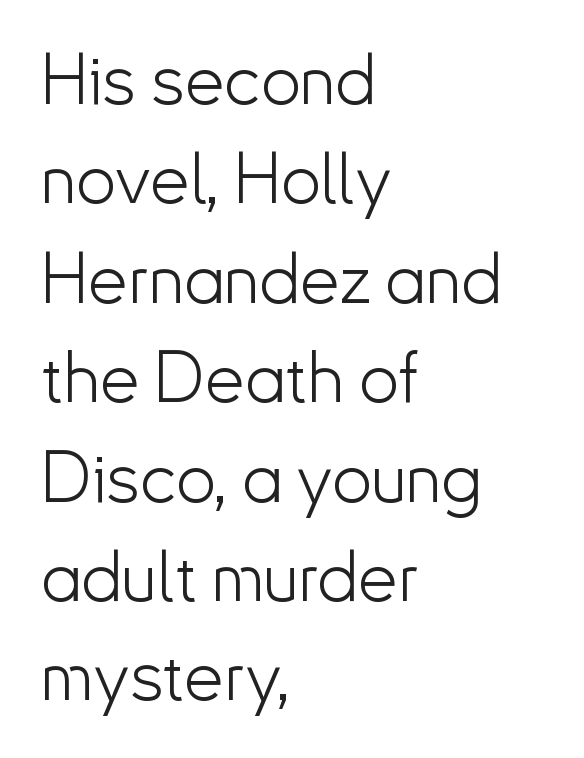
The rendering uses a moderate line-height, typical for paragraphs. Classification — sans serif. Weight: regular or lighter. The words here are not underlined. Which margin do the lines hug? The left one — the right edge is uneven.
